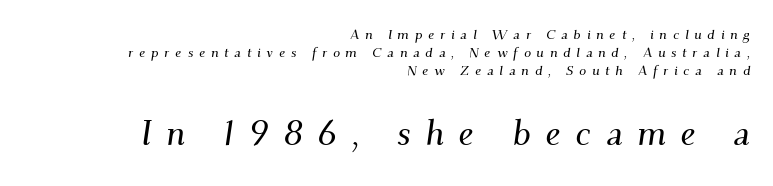
{"serif": "yes", "italic": "yes", "lean": "right", "slant_degrees": 9, "width": "normal", "stroke_contrast": "medium", "x_height": "small", "monospaced": "no", "underline": "no", "align": "right", "line_spacing": "normal", "line_spacing_ratio": 1.3, "letter_spacing": "wide", "letter_spacing_em": 0.41, "larger_block": "second", "size_ratio": 2.5, "glyph_px": 35}
